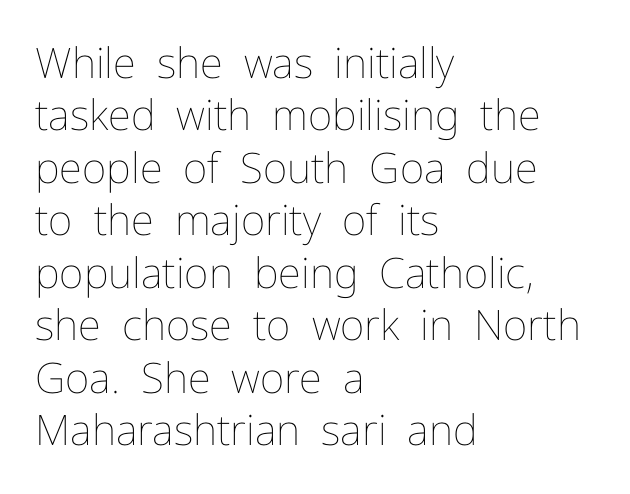
{"italic": "no", "bold": "no", "weight": "thin", "width": "normal", "stroke_contrast": "low", "x_height": "medium", "monospaced": "no", "underline": "no", "align": "left", "line_spacing": "normal", "line_spacing_ratio": 1.25, "letter_spacing": "normal", "letter_spacing_em": 0.0, "glyph_px": 42}
